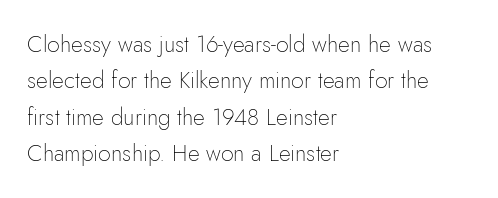
{"italic": "no", "bold": "no", "underline": "no", "align": "left", "line_spacing": "normal", "line_spacing_ratio": 1.58, "letter_spacing": "normal", "letter_spacing_em": 0.0, "glyph_px": 23}
